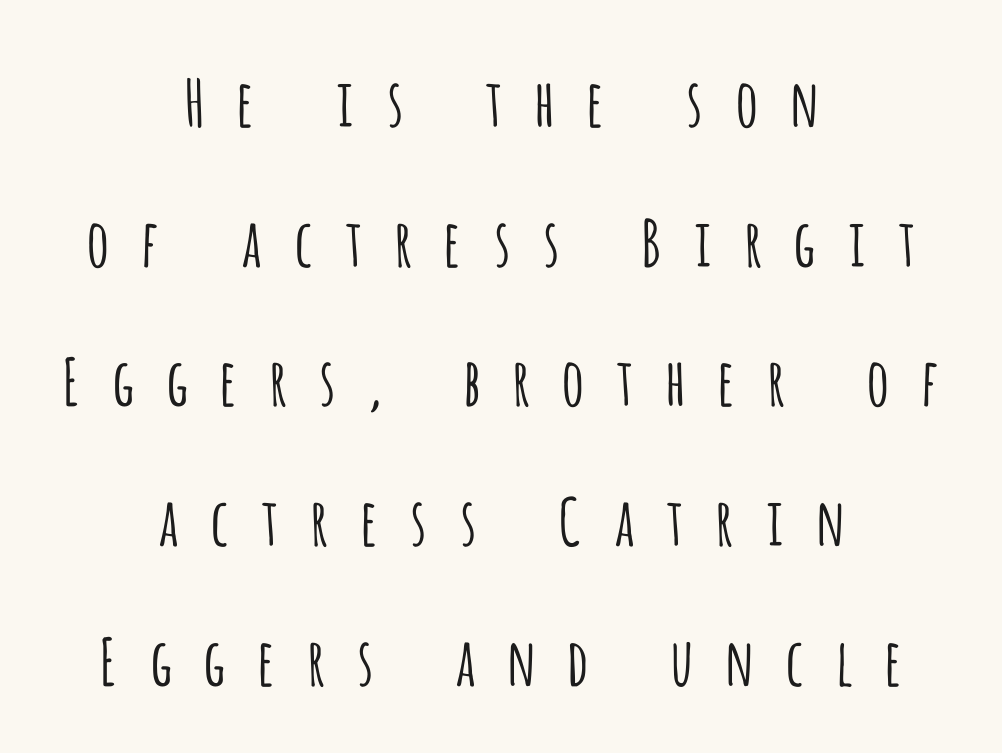
Q: Is the text bold? A: No.
Q: Is the text italic (slanted)? A: No, it is upright.
Q: Is the typeface a serif or a sans-serif typeface? A: Sans-serif.
Q: Is the text underlined? A: No.
Q: How is the paragraph aligned? A: Centered.
Q: Is the spacing between letters normal or unusually wide? A: Unusually wide.
Q: Is the spacing between lines tight, normal or loose? A: Loose.
Q: Width (condensed, normal, or wide)? A: Condensed.
Q: Stroke contrast? A: Low.
Q: x-height? A: Large.
Q: Monospaced? A: No.
